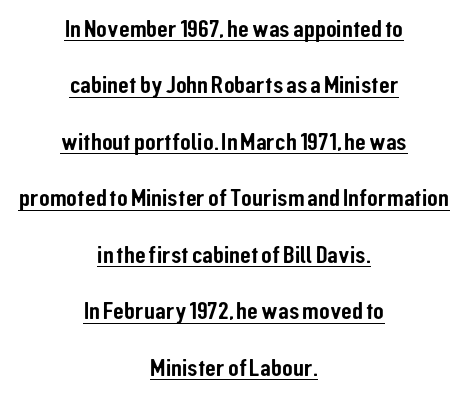
{"italic": "no", "underline": "yes", "align": "center", "line_spacing": "loose", "line_spacing_ratio": 2.26, "letter_spacing": "normal", "letter_spacing_em": 0.0, "glyph_px": 25}
